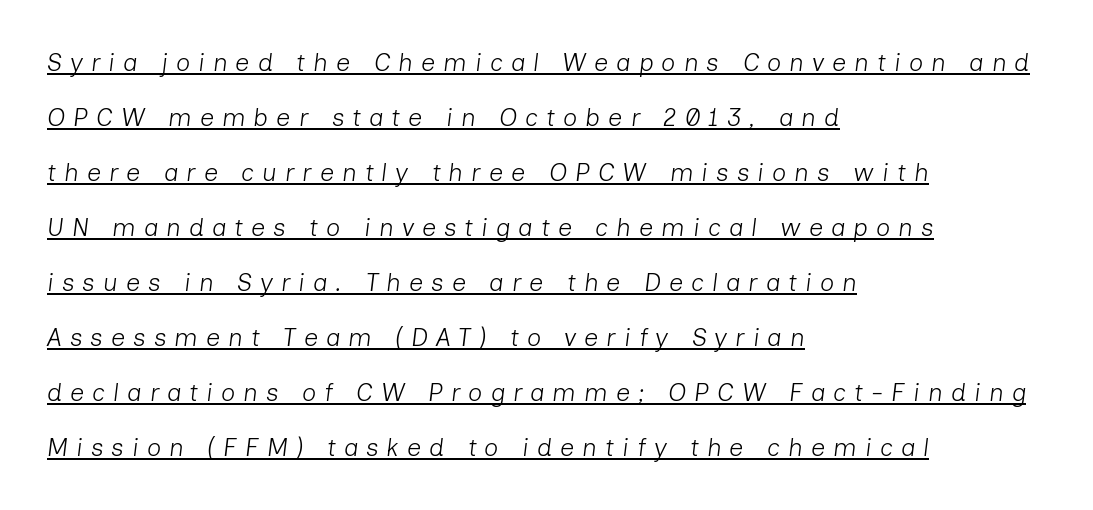
The image shows 25 px text type, italic (leaning right); set left-aligned, loose line spacing (2.2x), unusually wide letter spacing (+0.32 em), underlined.
